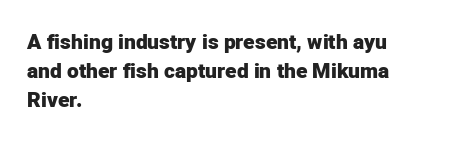
The image shows 21 px bold type, upright; set left-aligned, normal line spacing (1.39x), normal letter spacing, not underlined.
